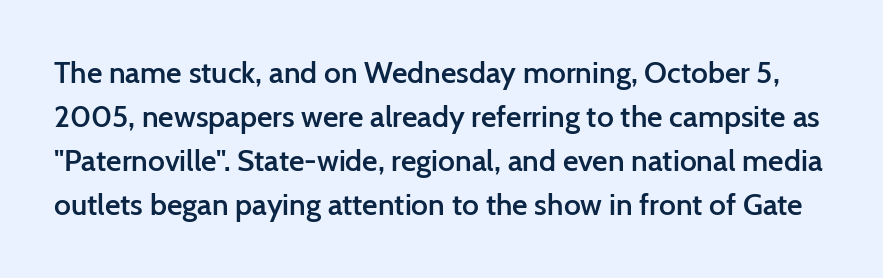
Nobody touched the tracking dial on this one. Students, this is semibold: more ink than regular, less than bold. Check where the strokes stop: nothing finishes them off — pure sans. Normally led — the rows are evenly, conventionally spaced. Proportional: the letters do not fall into vertical columns. The area under the type is left untouched.
